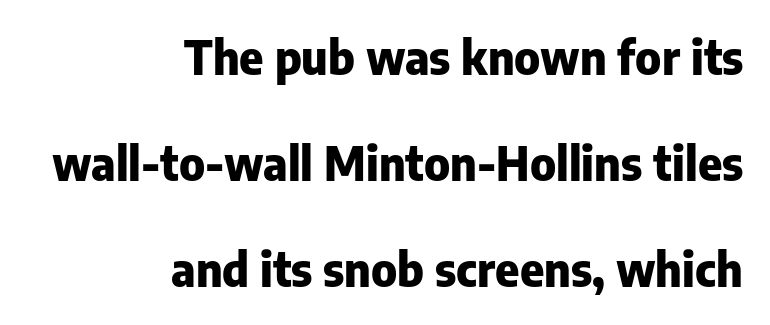
Reading down the column, the eye jumps a long way to each next line. What weight is shown? A full bold with thick strokes. Underline: absent. This sample uses a sans-serif face. Proportional: the letters do not fall into vertical columns. Style check: upright.
